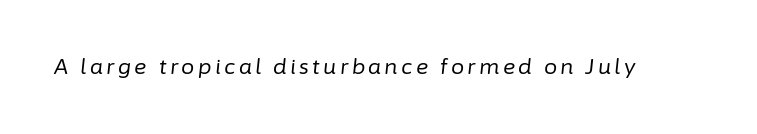
{"italic": "yes", "lean": "right", "slant_degrees": 6, "bold": "no", "underline": "no", "glyph_px": 21}
